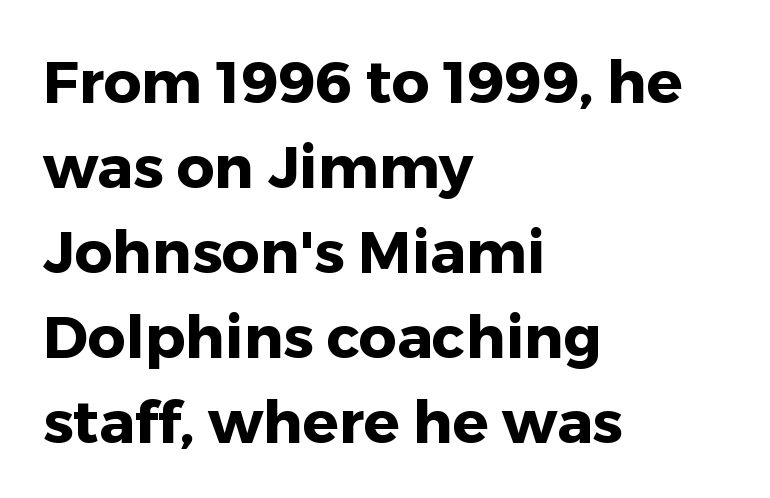
The image shows 59 px heavy sans-serif type, upright; set left-aligned, normal line spacing (1.44x), normal letter spacing, not underlined; low stroke contrast and a medium x-height.
